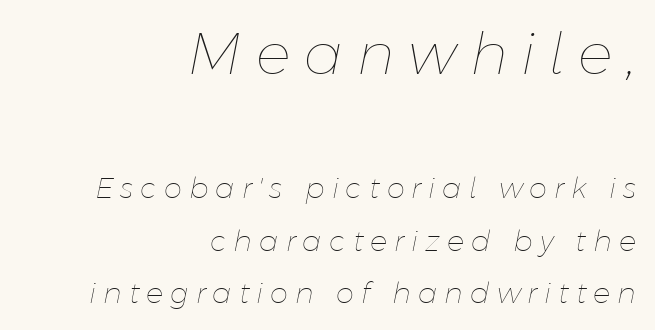
The image shows 58 px thin type, italic (leaning right); set right-aligned, line spacing 1.81x, unusually wide letter spacing (+0.24 em), not underlined; the first (top) block is 2.0x larger; low stroke contrast and a medium x-height.
